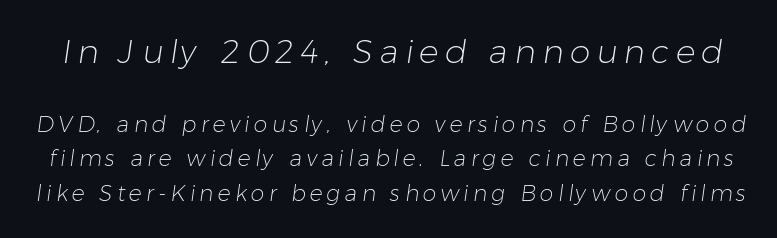
Horizontal bands of white between lines are of average thickness. Grotesque or geometric, the face here clearly has no serifs. The cut favours lightness, reaching ordinary text weight at its darkest. Is this a fixed-width face? No — the glyphs have proportional, varying widths. Descenders hang freely into open space. Note: larger setting up top, smaller setting below.
